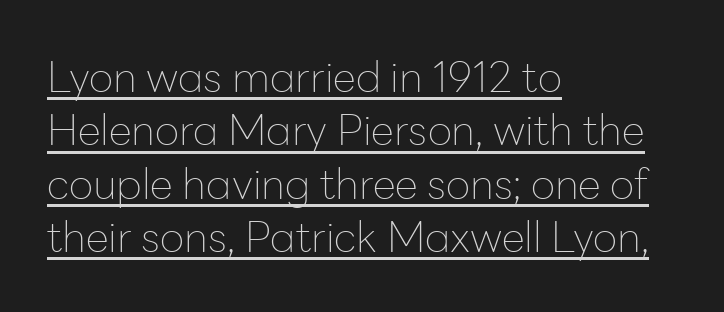
Q: Is the text bold? A: No.
Q: Is the text italic (slanted)? A: No, it is upright.
Q: Is the typeface a serif or a sans-serif typeface? A: Sans-serif.
Q: Is the text underlined? A: Yes.
Q: How is the paragraph aligned? A: Left-aligned.
Q: Is the spacing between letters normal or unusually wide? A: Normal.
Q: Is the spacing between lines tight, normal or loose? A: Normal.
Q: Width (condensed, normal, or wide)? A: Normal.
Q: Stroke contrast? A: Low.
Q: x-height? A: Medium.
Q: Monospaced? A: No.
